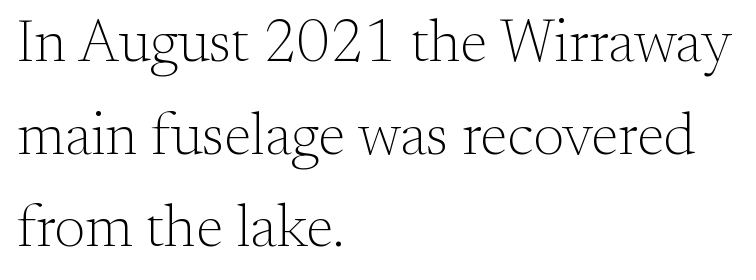
Q: Is the text bold? A: No.
Q: Is the text italic (slanted)? A: No, it is upright.
Q: Is the typeface a serif or a sans-serif typeface? A: Serif.
Q: Is the text underlined? A: No.
Q: How is the paragraph aligned? A: Left-aligned.
Q: Is the spacing between letters normal or unusually wide? A: Normal.
Q: Is the spacing between lines tight, normal or loose? A: Normal.
Q: Width (condensed, normal, or wide)? A: Normal.
Q: Stroke contrast? A: Medium.
Q: x-height? A: Small.
Q: Monospaced? A: No.
